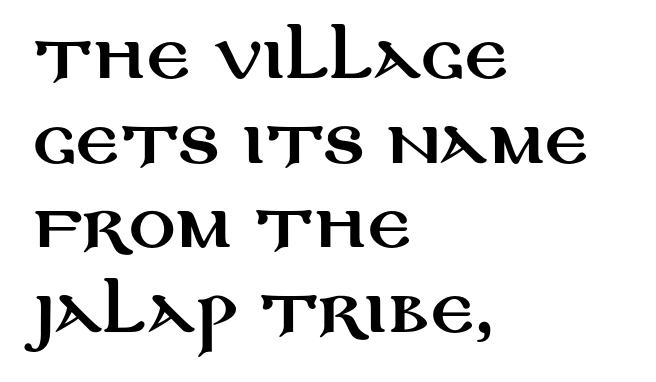
{"serif": "no", "italic": "no", "width": "wide", "stroke_contrast": "medium", "x_height": "large", "monospaced": "no", "underline": "no", "align": "left", "line_spacing": "normal", "line_spacing_ratio": 1.46, "letter_spacing": "normal", "letter_spacing_em": 0.0, "glyph_px": 58}
